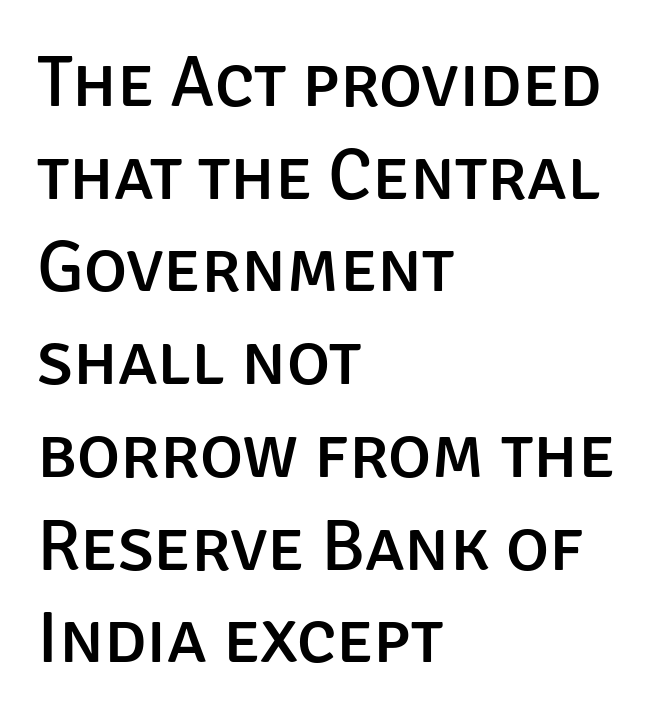
The image shows 73 px sans-serif type, upright; set left-aligned, normal line spacing (1.27x), normal letter spacing, not underlined; low stroke contrast and a large x-height.
